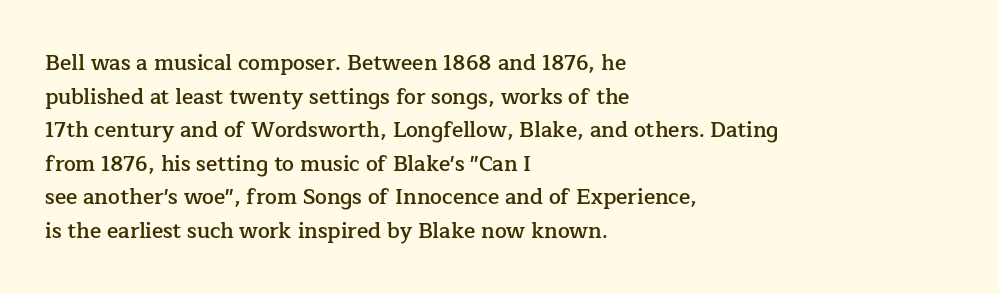
The image shows 21 px text type, upright; set left-aligned, normal line spacing (1.6x), normal letter spacing, not underlined.
